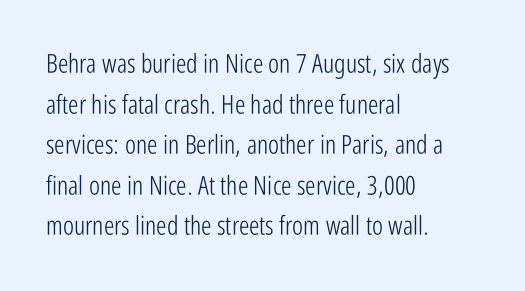
The image shows 26 px text type, upright; set left-aligned, normal line spacing (1.56x), normal letter spacing, not underlined.
